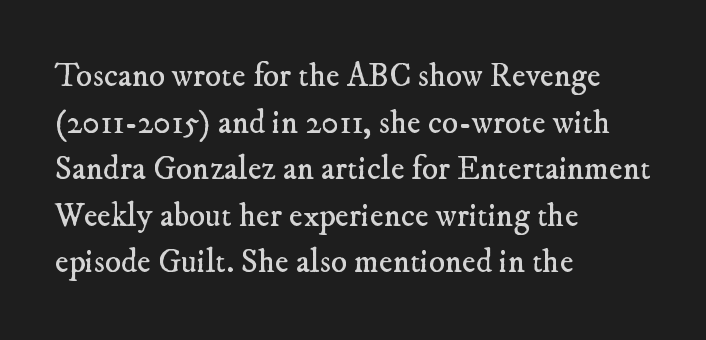
If you measured baseline to baseline, you'd find a middling distance. The gaps between neighbouring characters are ordinary and unremarkable. Clear beneath every line of the passage. Does the copy run flush right? No — it runs flush left. You can tell from the footed stems that serif type was used.
